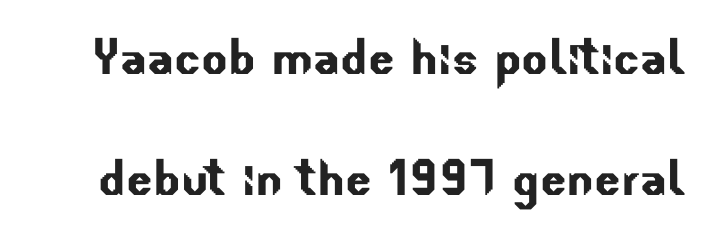
The image shows 62 px sans-serif type; set loose line spacing (1.95x), normal letter spacing, not underlined; low stroke contrast and a small x-height.
